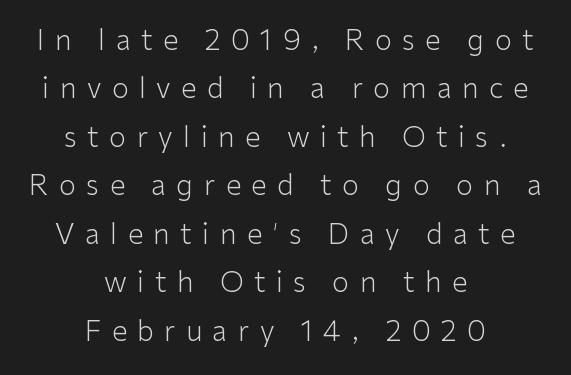
The image shows 28 px light sans-serif type, upright; set centered, line spacing 1.73x, unusually wide letter spacing (+0.37 em), not underlined; low stroke contrast and a medium x-height.
